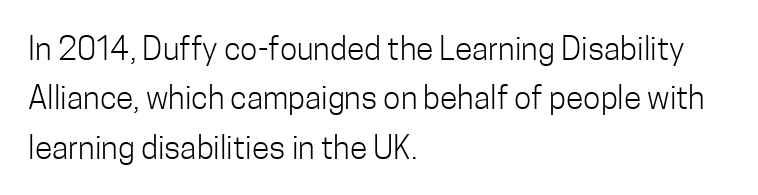
Q: Is the text bold? A: No.
Q: Is the text italic (slanted)? A: No, it is upright.
Q: Is the typeface a serif or a sans-serif typeface? A: Sans-serif.
Q: Is the text underlined? A: No.
Q: How is the paragraph aligned? A: Left-aligned.
Q: Is the spacing between letters normal or unusually wide? A: Normal.
Q: Is the spacing between lines tight, normal or loose? A: Normal.
Q: Width (condensed, normal, or wide)? A: Condensed.
Q: Stroke contrast? A: Low.
Q: x-height? A: Medium.
Q: Monospaced? A: No.
